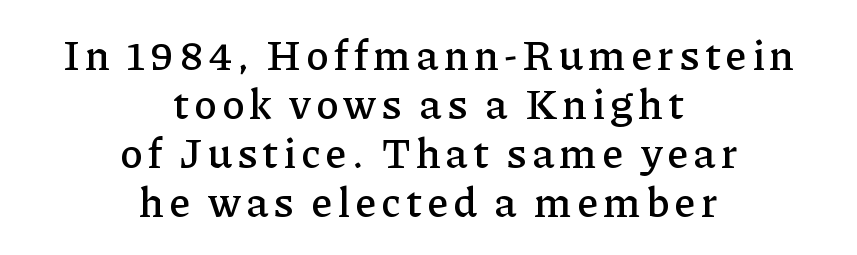
Q: Is the text italic (slanted)? A: No, it is upright.
Q: Is the typeface a serif or a sans-serif typeface? A: Serif.
Q: Is the text underlined? A: No.
Q: How is the paragraph aligned? A: Centered.
Q: Width (condensed, normal, or wide)? A: Normal.
Q: Stroke contrast? A: Low.
Q: x-height? A: Medium.
Q: Monospaced? A: No.
